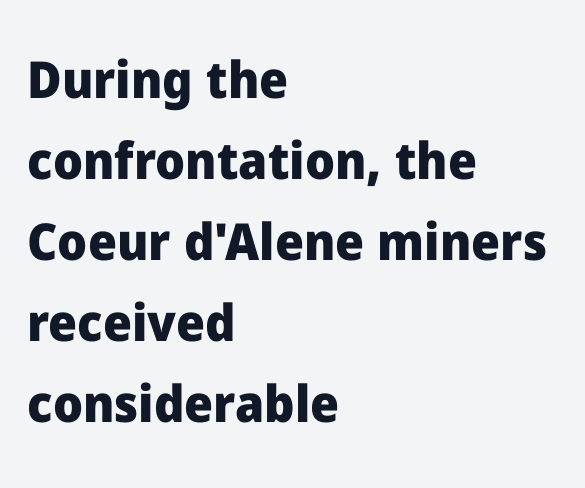
The image shows 51 px heavy sans-serif type, upright; set left-aligned, normal line spacing (1.59x), normal letter spacing, not underlined; low stroke contrast and a medium x-height.
